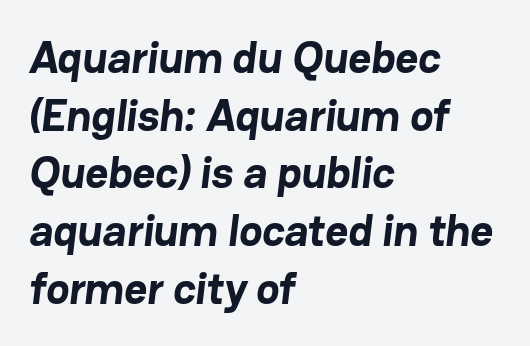
Q: Is the text bold? A: Yes.
Q: Is the typeface a serif or a sans-serif typeface? A: Sans-serif.
Q: Is the text underlined? A: No.
Q: How is the paragraph aligned? A: Left-aligned.
Q: Is the spacing between letters normal or unusually wide? A: Normal.
Q: Is the spacing between lines tight, normal or loose? A: Normal.
Q: Width (condensed, normal, or wide)? A: Normal.
Q: Stroke contrast? A: Low.
Q: x-height? A: Medium.
Q: Monospaced? A: No.
